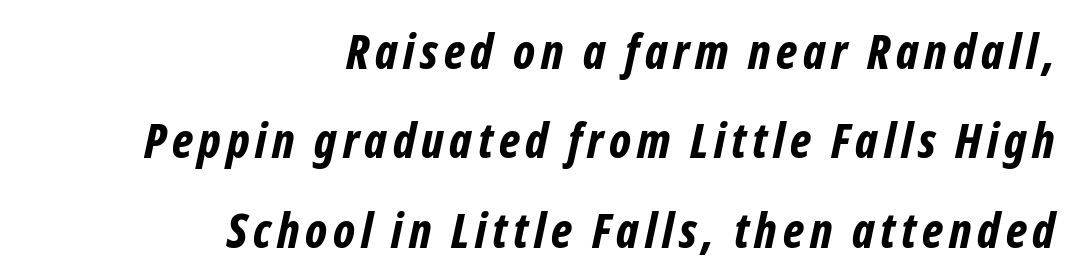
Plain, unruled lines of type. Is this a fixed-width face? No — the glyphs have proportional, varying widths. Horizontally, the lines are justified to the trailing edge only. An italicized treatment has been applied to the whole sample. These words are printed bold, with thick strokes throughout.
